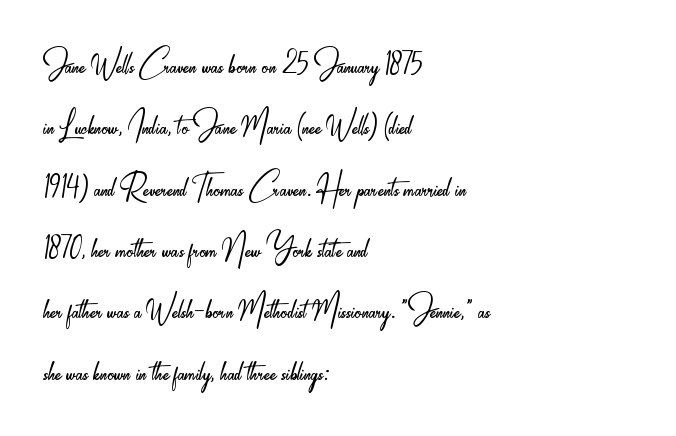
Is the stroke heavy? The answer is a plain regular-or-lighter. This is sans-serif lettering, the kind often seen on screens and signage. The lines are quadded left. Proportional: the letters do not fall into vertical columns.
